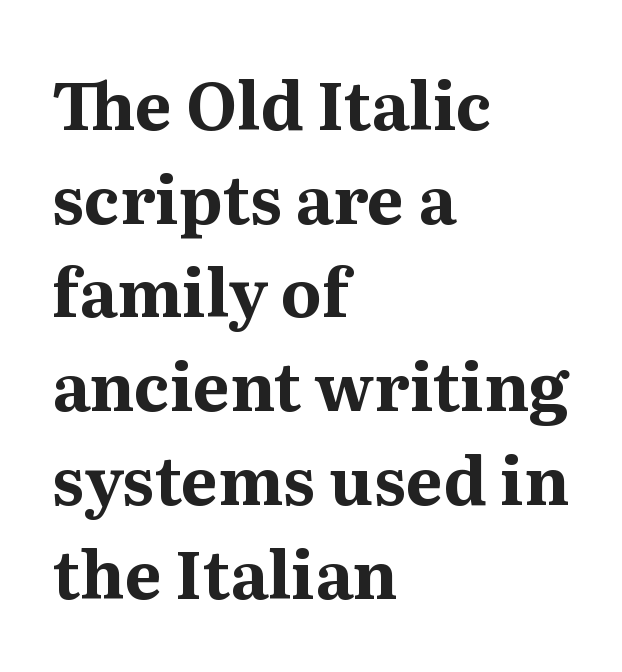
{"serif": "yes", "italic": "no", "bold": "yes", "weight": "bold", "width": "normal", "stroke_contrast": "medium", "x_height": "medium", "monospaced": "no", "underline": "no", "align": "left", "line_spacing": "normal", "line_spacing_ratio": 1.42, "letter_spacing": "normal", "letter_spacing_em": 0.0, "glyph_px": 66}
